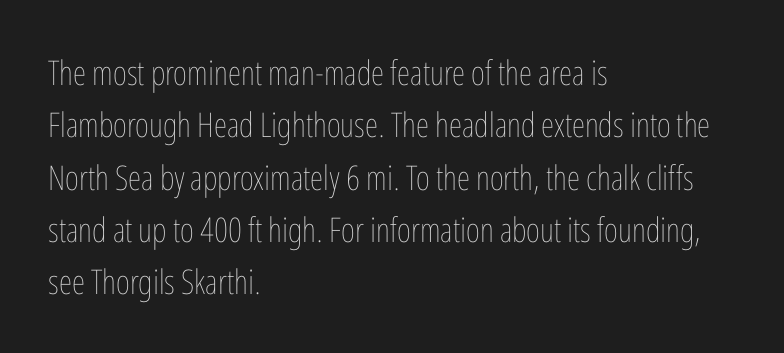
Q: Is the text bold? A: No.
Q: Is the text italic (slanted)? A: No, it is upright.
Q: Is the text underlined? A: No.
Q: How is the paragraph aligned? A: Left-aligned.
Q: Is the spacing between letters normal or unusually wide? A: Normal.
Q: Is the spacing between lines tight, normal or loose? A: Normal.
Q: Width (condensed, normal, or wide)? A: Condensed.
Q: Stroke contrast? A: Low.
Q: x-height? A: Medium.
Q: Monospaced? A: No.
